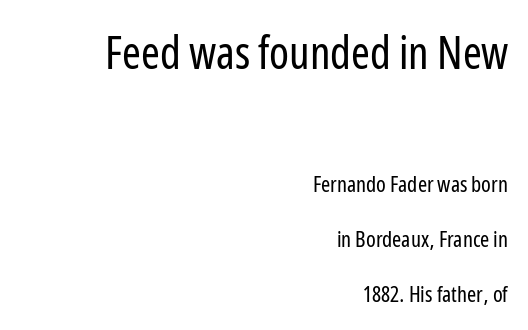
The image shows 45 px regular-weight, condensed sans-serif type, upright; set right-aligned, loose line spacing (2.5x), normal letter spacing, not underlined; the first (top) block is 2.05x larger; low stroke contrast and a medium x-height.
